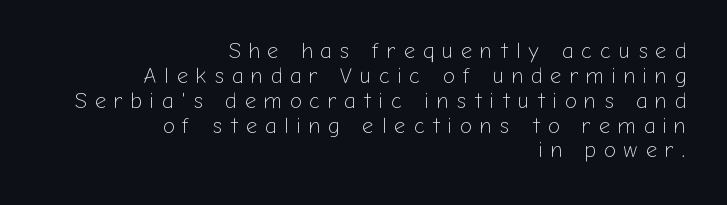
Q: Is the text bold? A: No.
Q: Is the text italic (slanted)? A: No, it is upright.
Q: Is the text underlined? A: No.
Q: How is the paragraph aligned? A: Right-aligned.
Q: Is the spacing between letters normal or unusually wide? A: Unusually wide.
Q: Is the spacing between lines tight, normal or loose? A: Tight.
